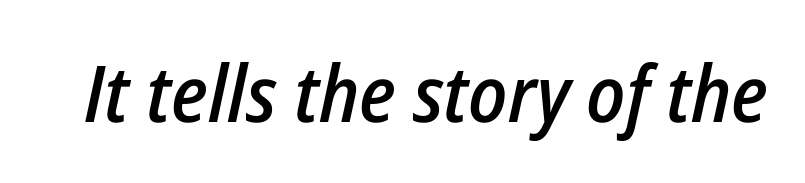
{"italic": "yes", "lean": "right", "slant_degrees": 12, "bold": "semi", "weight": "semibold", "width": "condensed", "stroke_contrast": "low", "x_height": "medium", "monospaced": "no", "underline": "no", "letter_spacing": "normal", "letter_spacing_em": 0.0, "glyph_px": 79}
